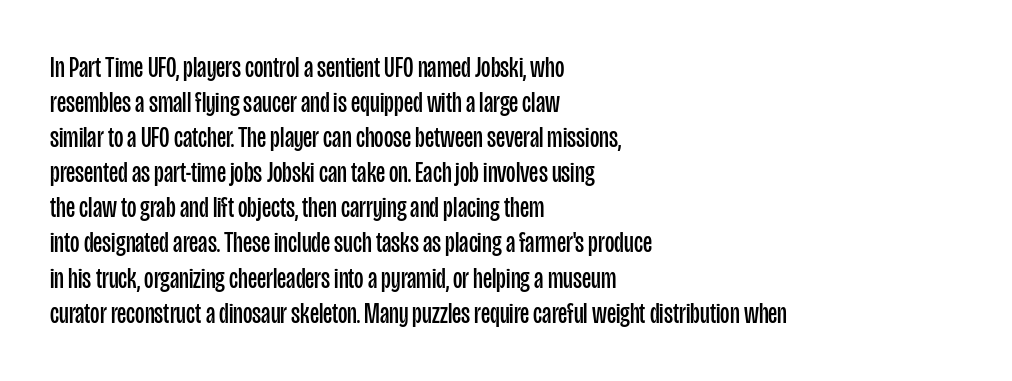
No heavy texture on the line: the type isn't bold. Nope, no serifs anywhere on these letters. If you drew a line through each stem, it would be perfectly vertical. Notice how the passage keeps a crisp vertical edge on the left only.
